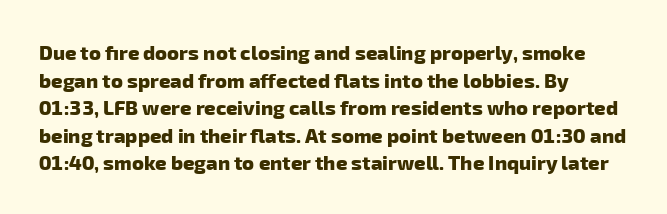
Caption: bold face, heavy strokes. The space directly below the letters is spotless. Letter spacing: default. The text block is weighted toward the left margin, trailing off unevenly rightward. The lines sit at an ordinary, default distance from one another.
